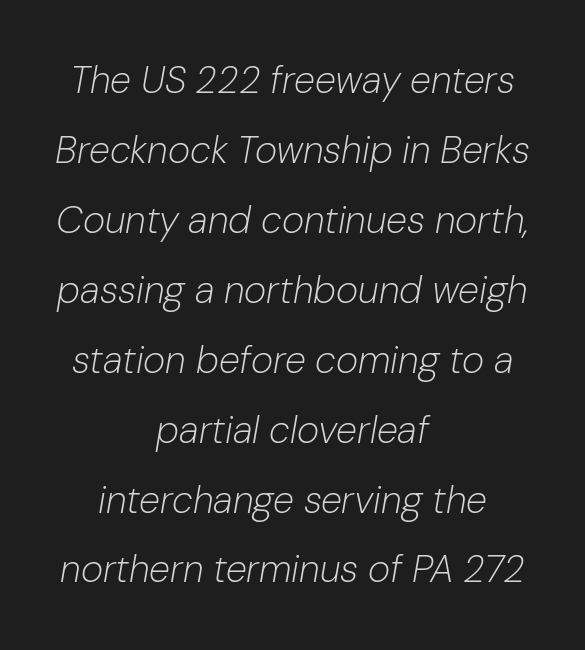
Q: Is the text bold? A: No.
Q: Is the text italic (slanted)? A: Yes, it leans right by about 10 degrees.
Q: Is the text underlined? A: No.
Q: How is the paragraph aligned? A: Centered.
Q: Is the spacing between letters normal or unusually wide? A: Normal.
Q: Width (condensed, normal, or wide)? A: Normal.
Q: Stroke contrast? A: Low.
Q: x-height? A: Medium.
Q: Monospaced? A: No.
